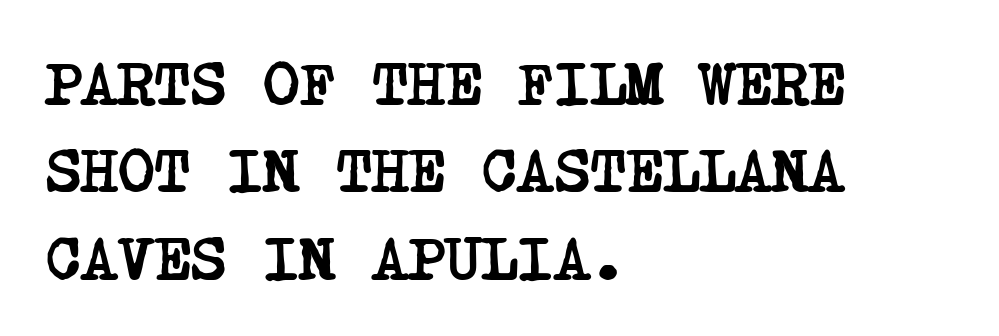
Q: Is the text bold? A: Yes.
Q: Is the typeface a serif or a sans-serif typeface? A: Serif.
Q: Is the text underlined? A: No.
Q: How is the paragraph aligned? A: Left-aligned.
Q: Is the spacing between letters normal or unusually wide? A: Normal.
Q: Is the spacing between lines tight, normal or loose? A: Normal.
Q: Width (condensed, normal, or wide)? A: Condensed.
Q: Stroke contrast? A: Low.
Q: x-height? A: Large.
